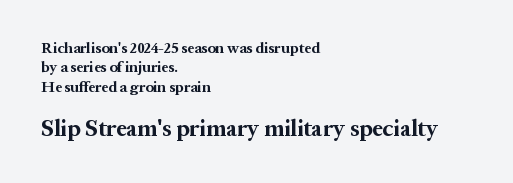
{"italic": "no", "bold": "yes", "underline": "no", "align": "left", "line_spacing": "normal", "line_spacing_ratio": 1.3, "letter_spacing": "normal", "letter_spacing_em": 0.0, "larger_block": "second", "size_ratio": 1.53, "glyph_px": 23}
